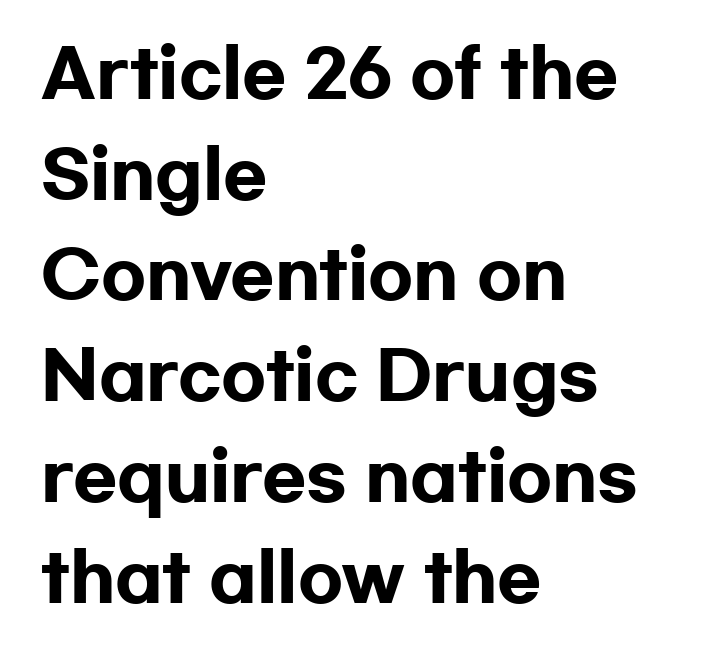
The image shows 65 px heavy, wide sans-serif type, upright; set left-aligned, normal line spacing (1.55x), normal letter spacing, not underlined; low stroke contrast and a medium x-height.
